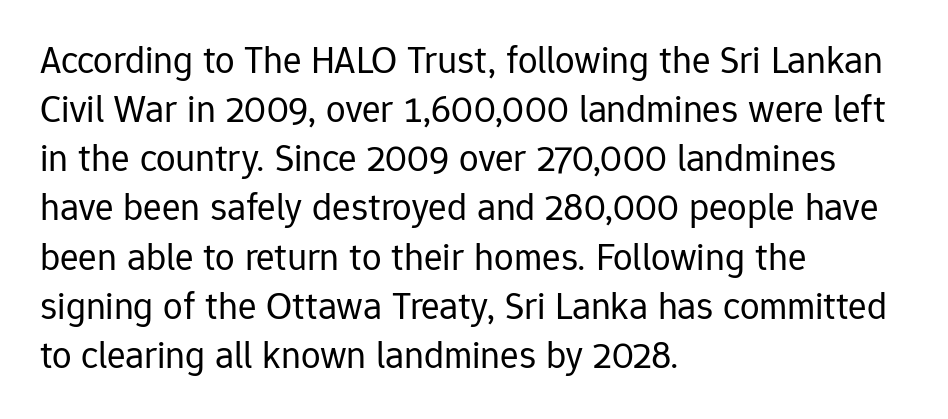
Q: Is the text bold? A: No.
Q: Is the text italic (slanted)? A: No, it is upright.
Q: Is the typeface a serif or a sans-serif typeface? A: Sans-serif.
Q: Is the text underlined? A: No.
Q: How is the paragraph aligned? A: Left-aligned.
Q: Is the spacing between letters normal or unusually wide? A: Normal.
Q: Is the spacing between lines tight, normal or loose? A: Normal.
Q: Width (condensed, normal, or wide)? A: Normal.
Q: Stroke contrast? A: Low.
Q: x-height? A: Medium.
Q: Monospaced? A: No.
